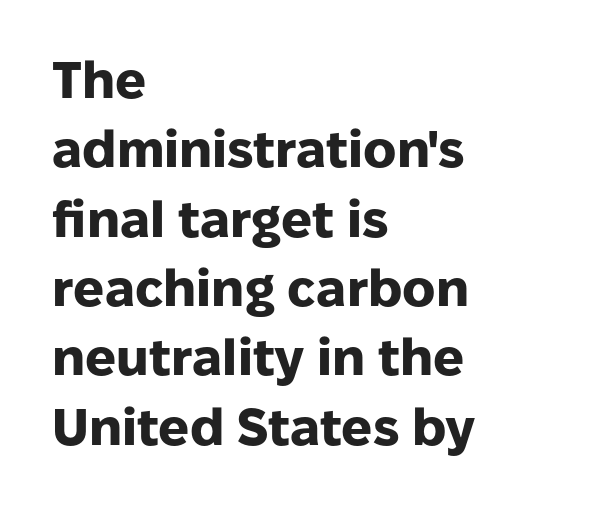
Q: Is the text bold? A: Yes.
Q: Is the text italic (slanted)? A: No, it is upright.
Q: Is the typeface a serif or a sans-serif typeface? A: Sans-serif.
Q: Is the text underlined? A: No.
Q: How is the paragraph aligned? A: Left-aligned.
Q: Is the spacing between letters normal or unusually wide? A: Normal.
Q: Is the spacing between lines tight, normal or loose? A: Normal.
Q: Width (condensed, normal, or wide)? A: Normal.
Q: Stroke contrast? A: Low.
Q: x-height? A: Medium.
Q: Monospaced? A: No.
